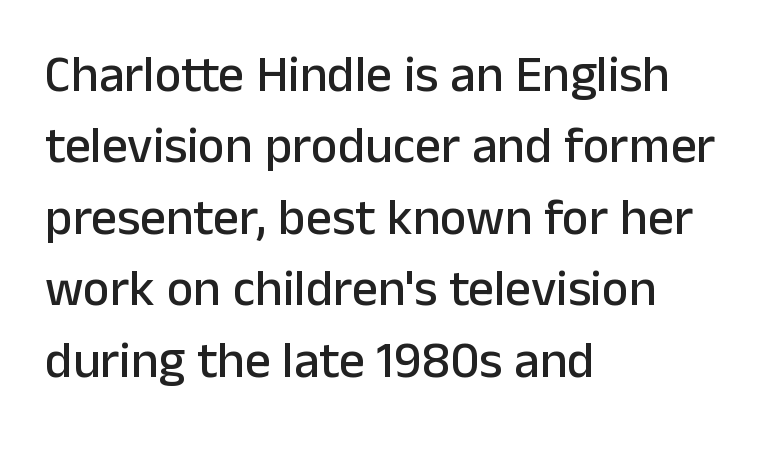
Q: Is the text italic (slanted)? A: No, it is upright.
Q: Is the typeface a serif or a sans-serif typeface? A: Sans-serif.
Q: Is the text underlined? A: No.
Q: How is the paragraph aligned? A: Left-aligned.
Q: Is the spacing between letters normal or unusually wide? A: Normal.
Q: Is the spacing between lines tight, normal or loose? A: Normal.
Q: Width (condensed, normal, or wide)? A: Normal.
Q: Stroke contrast? A: Low.
Q: x-height? A: Medium.
Q: Monospaced? A: No.
